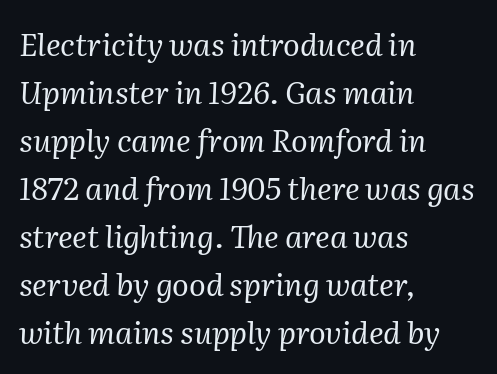
{"serif": "yes", "italic": "yes", "lean": "right", "slant_degrees": 2, "bold": "no", "weight": "regular", "width": "normal", "stroke_contrast": "medium", "x_height": "medium", "monospaced": "no", "underline": "no", "align": "left", "line_spacing": "normal", "line_spacing_ratio": 1.55, "letter_spacing": "normal", "letter_spacing_em": 0.0, "glyph_px": 31}
